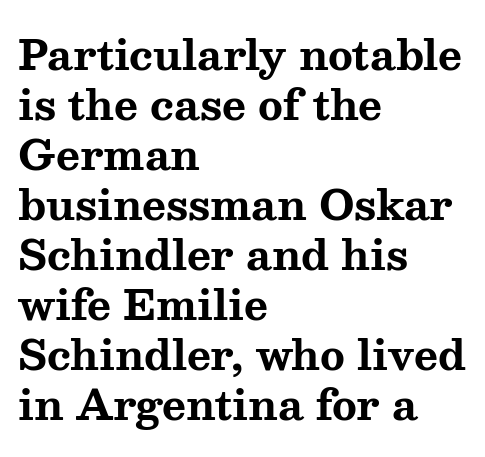
The paragraph has a hard left edge and a soft right edge. Weight: bold. The text was rendered using a seriffed face with decorative stroke endings. Do the letters lean? They stand straight. Varying glyph widths throughout — classic text-font behaviour.
